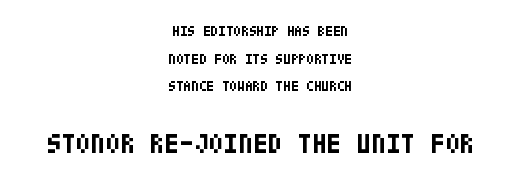
The image shows 27 px bold type, upright; set centered, loose line spacing (1.98x), normal letter spacing, not underlined; the second (bottom) block is 1.93x larger.
